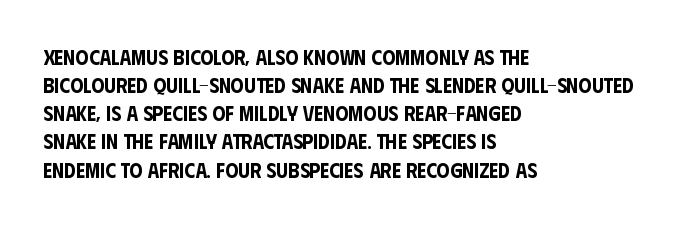
Q: Is the text italic (slanted)? A: No, it is upright.
Q: Is the text underlined? A: No.
Q: How is the paragraph aligned? A: Left-aligned.
Q: Is the spacing between letters normal or unusually wide? A: Normal.
Q: Is the spacing between lines tight, normal or loose? A: Normal.
